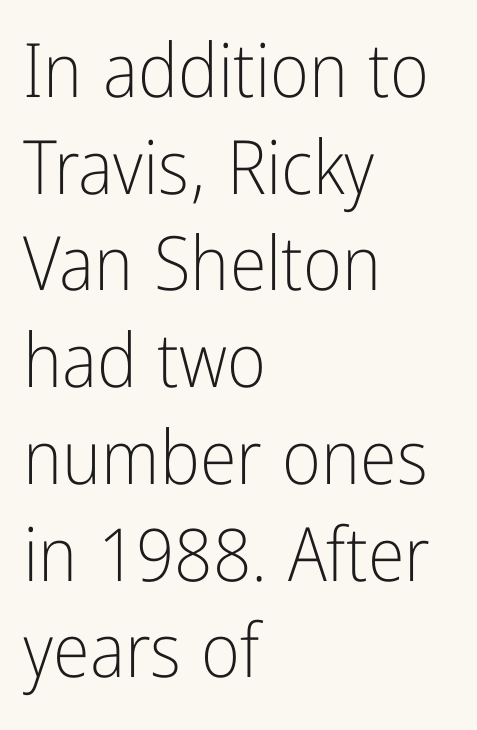
The image shows 75 px light, condensed sans-serif type, upright; set left-aligned, normal line spacing (1.29x), normal letter spacing, not underlined; low stroke contrast and a medium x-height.
